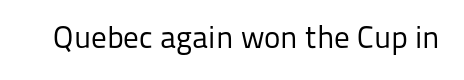
{"serif": "no", "italic": "no", "bold": "no", "weight": "regular", "width": "normal", "stroke_contrast": "low", "x_height": "medium", "monospaced": "no", "underline": "no", "letter_spacing": "normal", "letter_spacing_em": 0.0, "glyph_px": 31}
